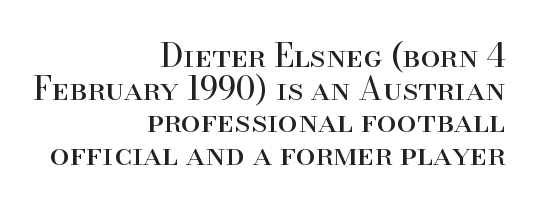
Q: Is the text bold? A: No.
Q: Is the text italic (slanted)? A: No, it is upright.
Q: Is the typeface a serif or a sans-serif typeface? A: Serif.
Q: Is the text underlined? A: No.
Q: How is the paragraph aligned? A: Right-aligned.
Q: Is the spacing between letters normal or unusually wide? A: Normal.
Q: Is the spacing between lines tight, normal or loose? A: Tight.
Q: Width (condensed, normal, or wide)? A: Normal.
Q: Stroke contrast? A: High.
Q: x-height? A: Small.
Q: Monospaced? A: No.
